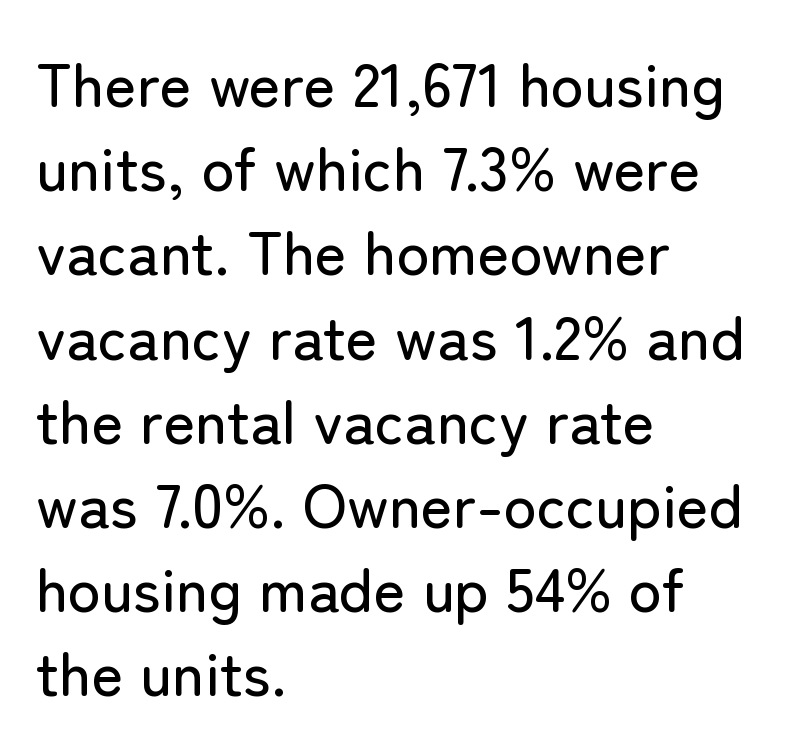
The line texture is even and compact thanks to regular tracking. The area under the type is left untouched. Do the letters lean? They stand straight. Does the leading feel generous? No, just average. Here the designer chose a conventional face with non-uniform glyph widths. The text was rendered using a sans face with plain stroke endings.
